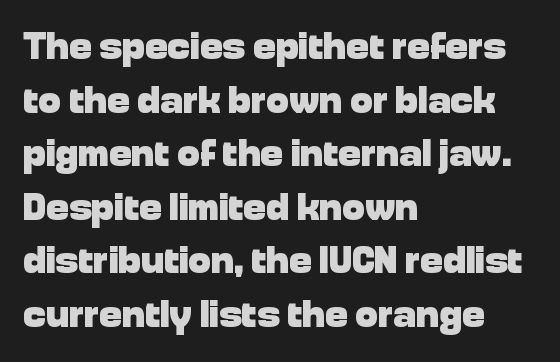
{"serif": "no", "italic": "no", "bold": "yes", "weight": "heavy", "width": "normal", "stroke_contrast": "low", "x_height": "medium", "monospaced": "no", "underline": "no", "align": "left", "line_spacing": "normal", "line_spacing_ratio": 1.41, "letter_spacing": "normal", "letter_spacing_em": 0.0, "glyph_px": 38}
